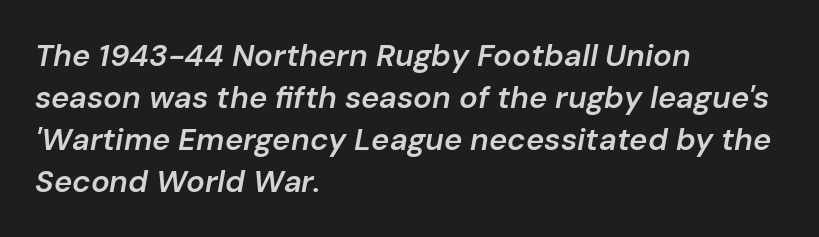
Glance below the letters and you will spot only blank space. Each glyph is drawn with semibold strokes, heavier than normal yet not fully bold. Reading down the column, the eye jumps a familiar distance to each next line. Style check: oblique. There is no visible air inserted between adjacent glyphs.
